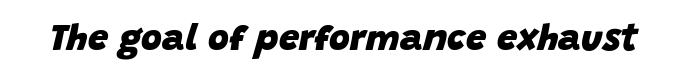
{"italic": "yes", "lean": "right", "slant_degrees": 15, "bold": "yes", "weight": "heavy", "width": "normal", "stroke_contrast": "low", "x_height": "large", "monospaced": "no", "underline": "no", "letter_spacing": "normal", "letter_spacing_em": 0.0, "glyph_px": 36}
